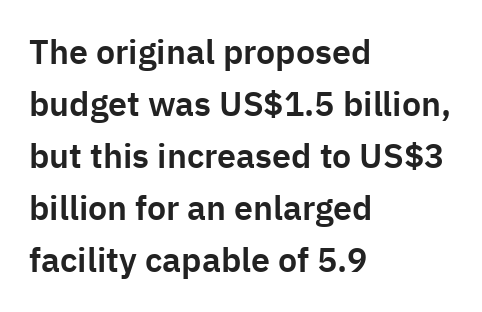
The image shows 34 px sans-serif type, upright; set left-aligned, normal line spacing (1.53x), normal letter spacing, not underlined; low stroke contrast and a medium x-height.
